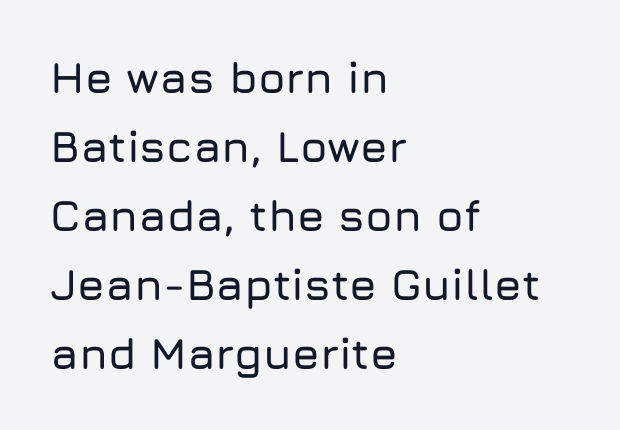
Q: Is the text italic (slanted)? A: No, it is upright.
Q: Is the typeface a serif or a sans-serif typeface? A: Sans-serif.
Q: Is the text underlined? A: No.
Q: How is the paragraph aligned? A: Left-aligned.
Q: Is the spacing between letters normal or unusually wide? A: Normal.
Q: Is the spacing between lines tight, normal or loose? A: Normal.
Q: Width (condensed, normal, or wide)? A: Normal.
Q: Stroke contrast? A: Low.
Q: x-height? A: Medium.
Q: Monospaced? A: No.
